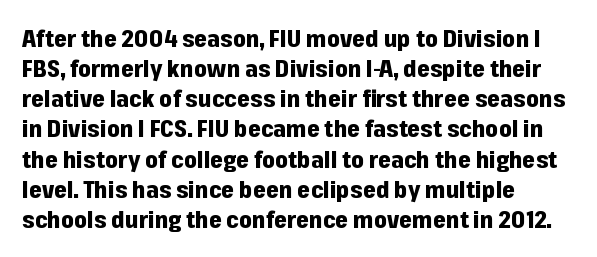
{"italic": "no", "bold": "yes", "underline": "no", "align": "left", "line_spacing": "normal", "line_spacing_ratio": 1.31, "letter_spacing": "normal", "letter_spacing_em": 0.0, "glyph_px": 23}
